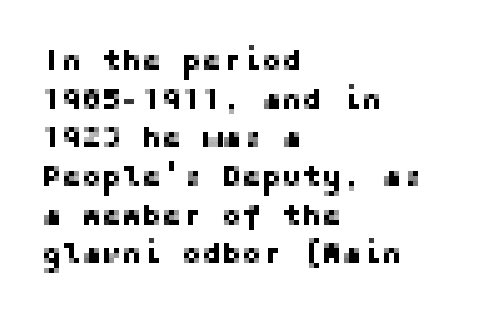
{"serif": "no", "italic": "no", "width": "normal", "stroke_contrast": "low", "x_height": "medium", "underline": "no", "align": "left", "line_spacing": "normal", "line_spacing_ratio": 1.29, "letter_spacing": "normal", "letter_spacing_em": 0.0, "glyph_px": 30}
